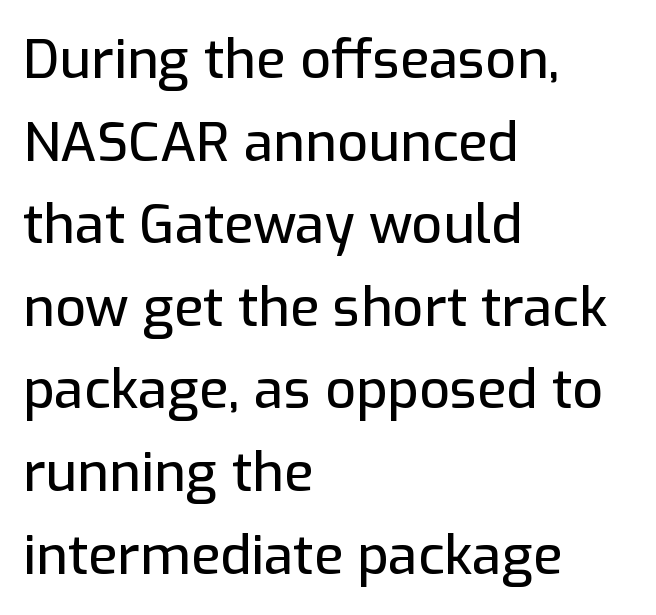
Q: Is the text italic (slanted)? A: No, it is upright.
Q: Is the typeface a serif or a sans-serif typeface? A: Sans-serif.
Q: Is the text underlined? A: No.
Q: How is the paragraph aligned? A: Left-aligned.
Q: Is the spacing between letters normal or unusually wide? A: Normal.
Q: Is the spacing between lines tight, normal or loose? A: Normal.
Q: Width (condensed, normal, or wide)? A: Normal.
Q: Stroke contrast? A: Low.
Q: x-height? A: Medium.
Q: Monospaced? A: No.
